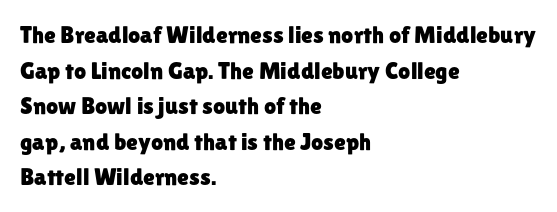
The image shows 24 px text type, upright; set left-aligned, normal line spacing (1.48x), normal letter spacing, not underlined.
